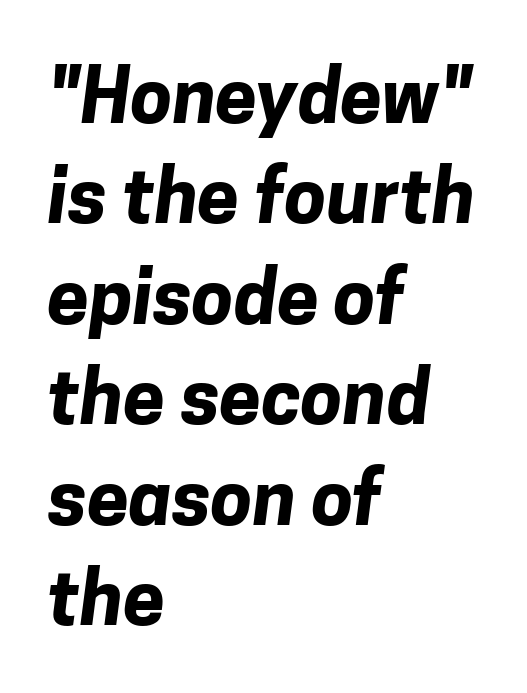
The image shows 75 px bold sans-serif type; set left-aligned, normal line spacing (1.34x), normal letter spacing, not underlined; low stroke contrast and a medium x-height.
